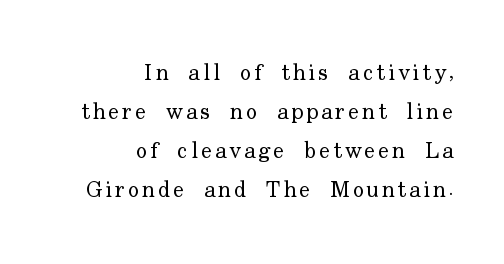
{"italic": "no", "bold": "no", "underline": "no", "align": "right", "line_spacing": "normal", "line_spacing_ratio": 1.7, "glyph_px": 23}
